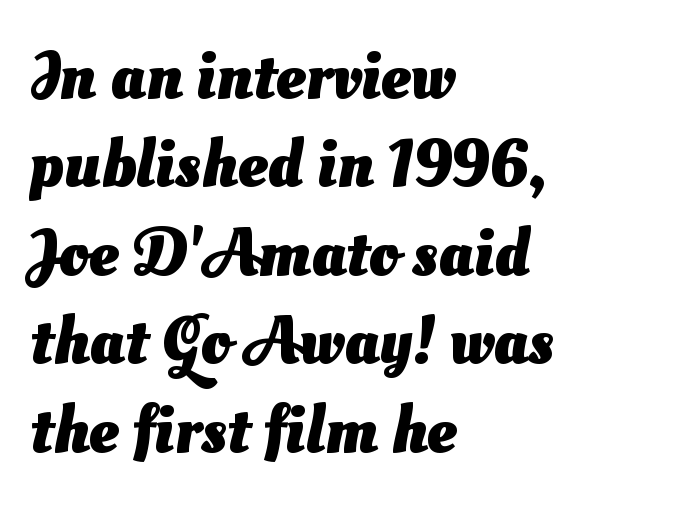
{"serif": "no", "bold": "yes", "weight": "heavy", "width": "normal", "stroke_contrast": "medium", "x_height": "small", "monospaced": "no", "underline": "no", "align": "left", "line_spacing": "normal", "line_spacing_ratio": 1.32, "letter_spacing": "normal", "letter_spacing_em": 0.0, "glyph_px": 67}
